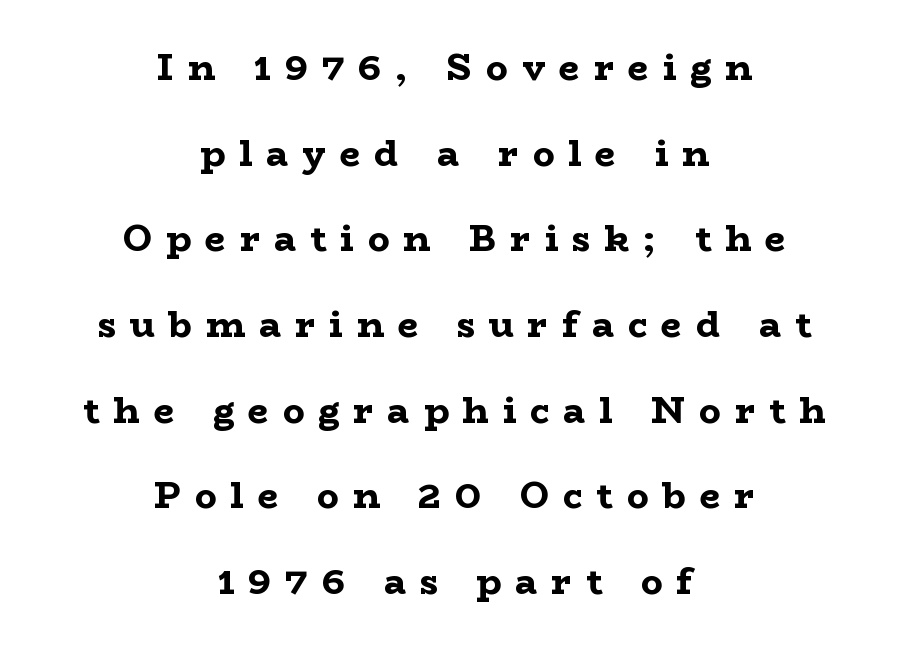
The image shows 36 px bold, wide serif type, upright; set centered, loose line spacing (2.38x), unusually wide letter spacing (+0.39 em), not underlined; low stroke contrast and a medium x-height.
